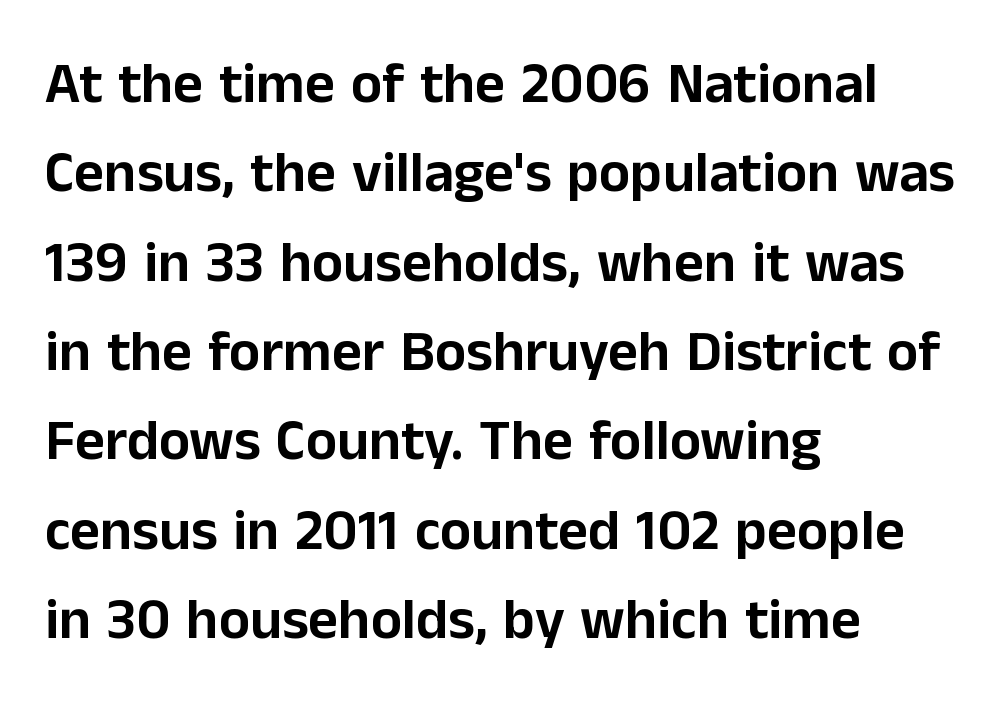
The face used here is rendered with its standard letterfit. Descenders hang freely into open space. This sample has the flowing, uneven cadence of proportional lettering. Nothing sits at the stroke ends, so this counts as sans-serif.
